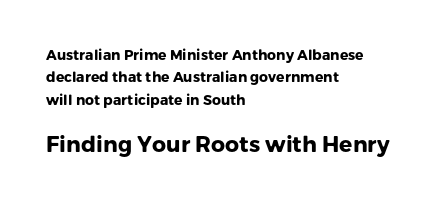
The line-height multiplier appears to be the usual default. Is the letter spacing exaggerated? No — it looks like the ordinary default. Unlike italic type, these characters show no tilt at all. Unmarked baselines from the first word to the last.
